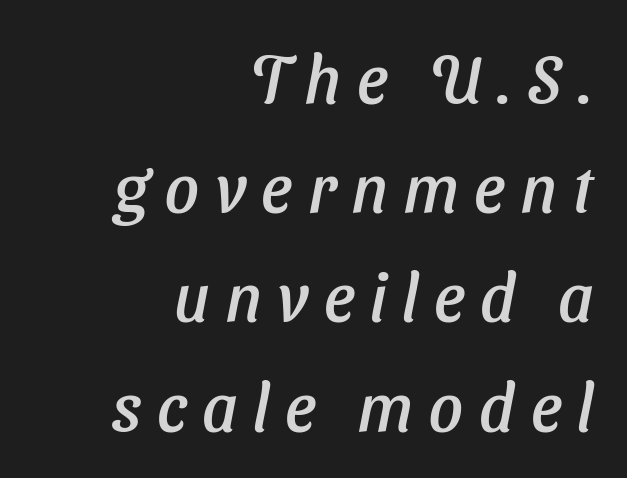
Q: Is the text italic (slanted)? A: Yes, it leans right by about 11 degrees.
Q: Is the text underlined? A: No.
Q: How is the paragraph aligned? A: Right-aligned.
Q: Is the spacing between letters normal or unusually wide? A: Unusually wide.
Q: Is the spacing between lines tight, normal or loose? A: Normal.
Q: Width (condensed, normal, or wide)? A: Normal.
Q: Stroke contrast? A: Low.
Q: x-height? A: Medium.
Q: Monospaced? A: No.
